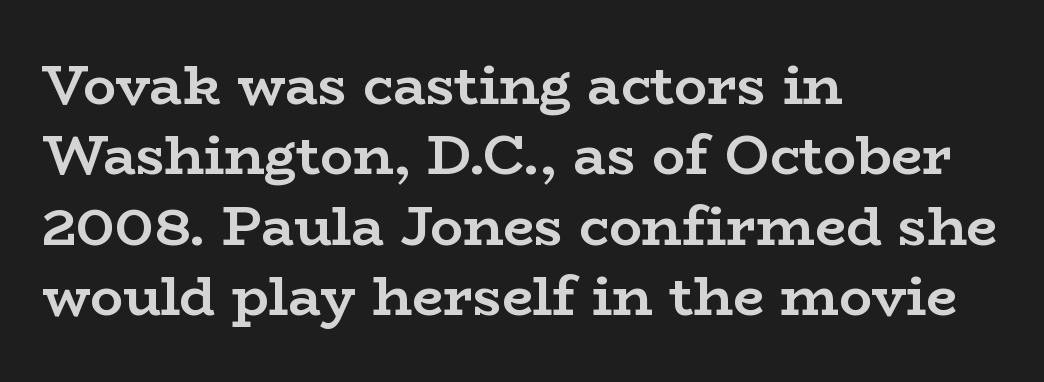
The image shows 55 px semibold, wide serif type, upright; set left-aligned, normal line spacing (1.28x), normal letter spacing, not underlined; low stroke contrast and a medium x-height.
